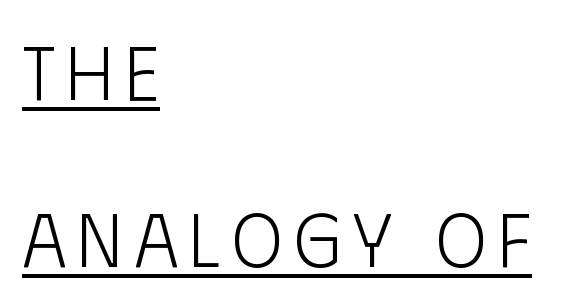
Does the type have serifs? No, each stem ends abruptly. The string is rendered with underlining switched on. It's the straight-up-and-down kind of type. The leading is generous, giving the passage an open texture. Vertical stems look standard width or narrower in stroke. Proportional: the letters do not fall into vertical columns.
